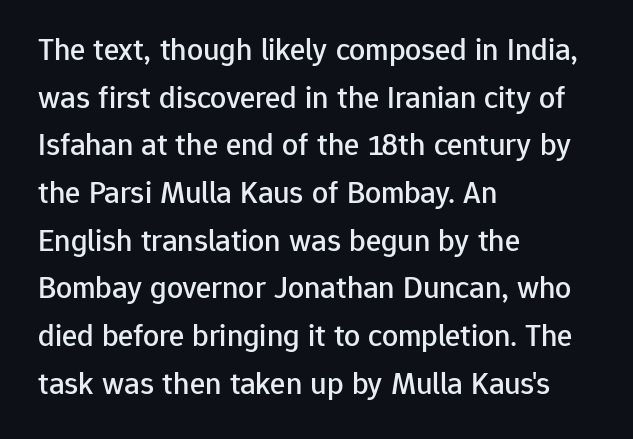
Ascenders rise straight up at ninety degrees. Horizontally, the lines are justified to the leading edge only. Interline gaps are of average width in this sample. Rule under the text: the space is simply empty. Nothing sits at the stroke ends, so this counts as sans-serif.
